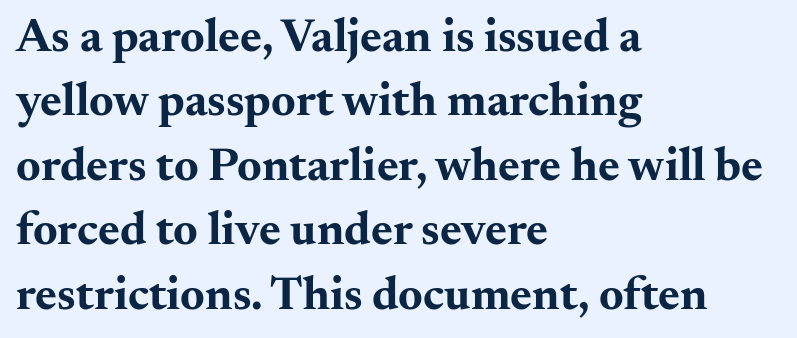
The image shows 47 px bold, wide serif type, upright; set left-aligned, normal line spacing (1.37x), normal letter spacing, not underlined; medium stroke contrast and a small x-height.
